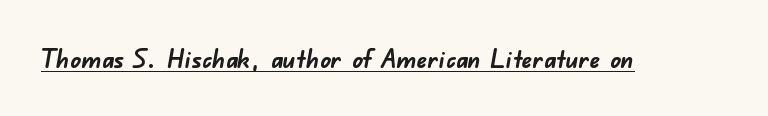
The rendering keeps characters at their native spacing. Each line of the rendering has a horizontal stroke beneath the glyphs. Every letter is thick-stroked: bold, no question.
